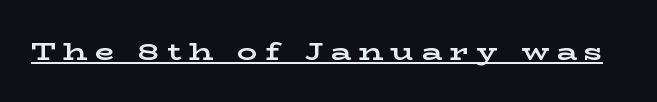
In terms of posture, this sample is upright. The glyphs have the mass of a bold cut. The rendering uses the underline text-decoration. Look at the tracking — it's clearly loosened, letters drifting apart.
